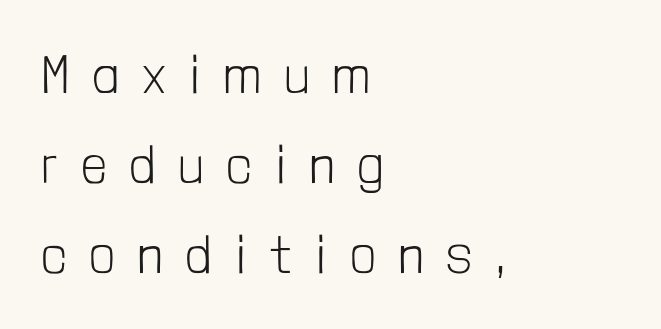
No italicization has been applied; the sample stays upright. In terms of leading, this rendering sits right in the middle. Nothing heavy about these letters — not bold at all. This rendering employs a face without finishing strokes, i.e., a sans-serif.
